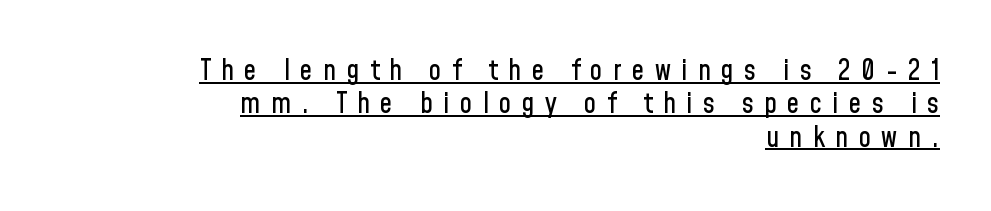
{"serif": "no", "italic": "no", "width": "condensed", "stroke_contrast": "low", "x_height": "medium", "monospaced": "no", "underline": "yes", "align": "right", "line_spacing_ratio": 1.19, "letter_spacing": "wide", "letter_spacing_em": 0.37, "glyph_px": 28}
